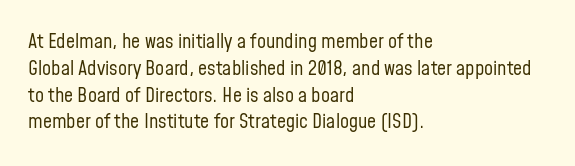
{"italic": "no", "bold": "no", "underline": "no", "align": "left", "line_spacing": "normal", "line_spacing_ratio": 1.34, "letter_spacing": "normal", "letter_spacing_em": 0.0, "glyph_px": 20}
